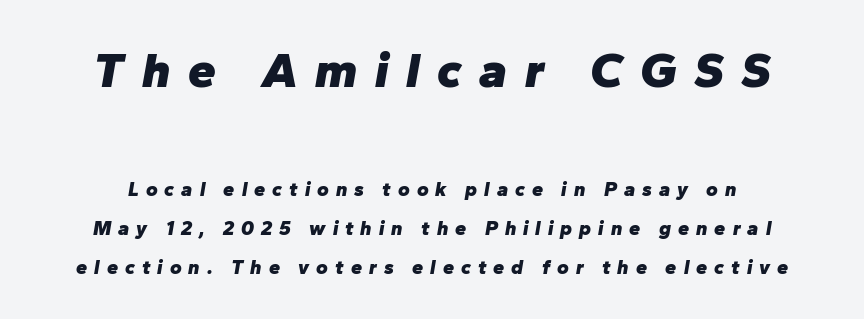
{"italic": "yes", "lean": "right", "slant_degrees": 10, "bold": "yes", "weight": "heavy", "width": "normal", "stroke_contrast": "low", "x_height": "medium", "monospaced": "no", "underline": "no", "line_spacing": "loose", "line_spacing_ratio": 1.96, "letter_spacing": "wide", "letter_spacing_em": 0.35, "larger_block": "first", "size_ratio": 2.5, "glyph_px": 50}
